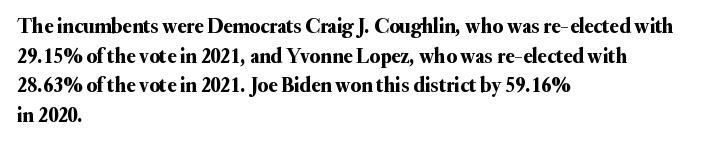
{"italic": "no", "underline": "no", "align": "left", "line_spacing": "normal", "line_spacing_ratio": 1.41, "letter_spacing": "normal", "letter_spacing_em": 0.0, "glyph_px": 21}
